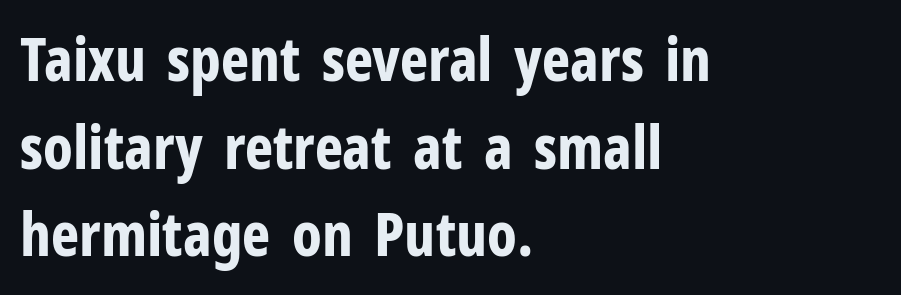
Q: Is the text bold? A: Yes.
Q: Is the text italic (slanted)? A: No, it is upright.
Q: Is the typeface a serif or a sans-serif typeface? A: Sans-serif.
Q: Is the text underlined? A: No.
Q: How is the paragraph aligned? A: Left-aligned.
Q: Is the spacing between letters normal or unusually wide? A: Normal.
Q: Is the spacing between lines tight, normal or loose? A: Normal.
Q: Width (condensed, normal, or wide)? A: Condensed.
Q: Stroke contrast? A: Low.
Q: x-height? A: Medium.
Q: Monospaced? A: No.
